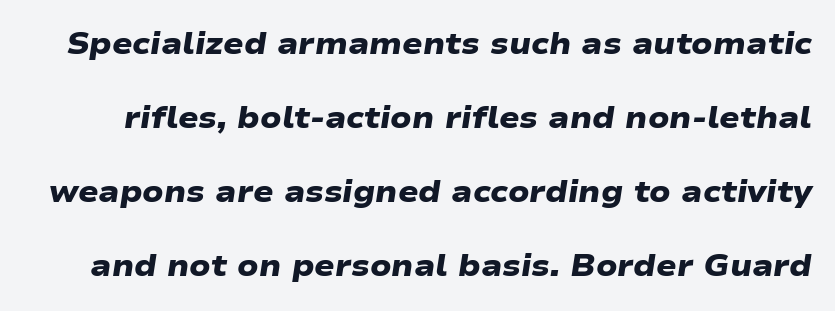
The image shows 30 px heavy, wide sans-serif type; set loose line spacing (2.47x), normal letter spacing, not underlined; low stroke contrast and a medium x-height.
